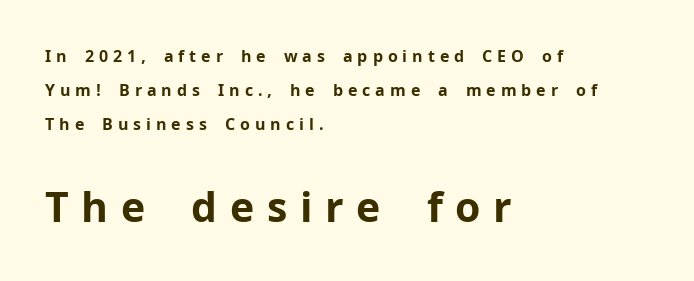
How are the letters spaced? Widely, with obvious added tracking. Size contrast runs from small at the top to large at the bottom. Leading is clearly above the norm, producing a sparse column. Do the characters align in a grid? No, the font is proportional. Check where the strokes stop: nothing finishes them off — pure sans.
